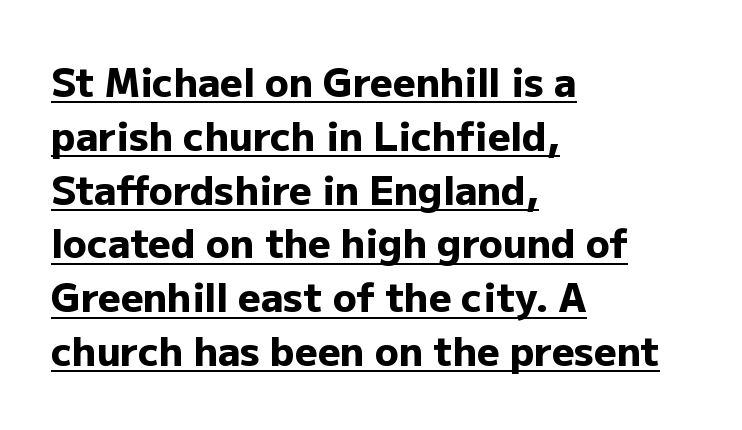
Look at the tracking — it's just the regular setting, nothing added. This rendering employs a face without finishing strokes, i.e., a sans-serif. Does the copy run flush right? No — it runs flush left. Here the designer chose a conventional face with non-uniform glyph widths.
